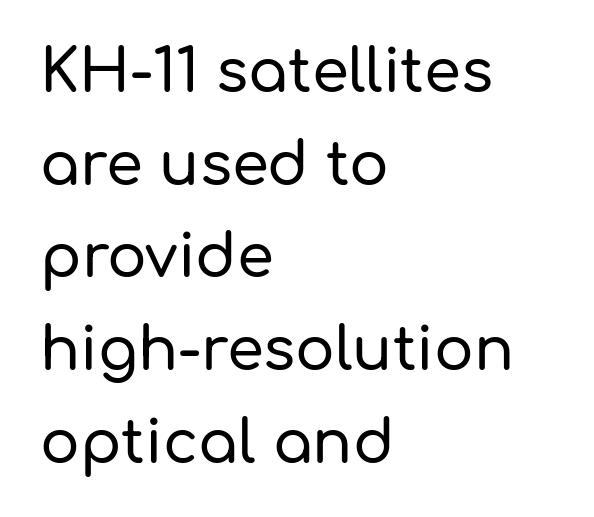
The image shows 59 px sans-serif type, upright; set left-aligned, normal line spacing (1.57x), normal letter spacing, not underlined; low stroke contrast and a medium x-height.
